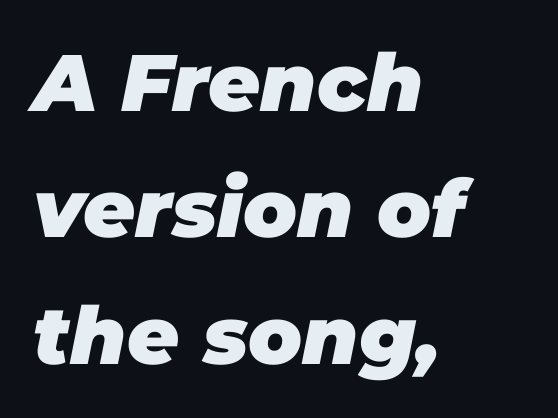
Q: Is the text bold? A: Yes.
Q: Is the text italic (slanted)? A: Yes, it leans right by about 11 degrees.
Q: Is the text underlined? A: No.
Q: How is the paragraph aligned? A: Left-aligned.
Q: Is the spacing between letters normal or unusually wide? A: Normal.
Q: Is the spacing between lines tight, normal or loose? A: Normal.
Q: Width (condensed, normal, or wide)? A: Normal.
Q: Stroke contrast? A: Low.
Q: x-height? A: Large.
Q: Monospaced? A: No.
